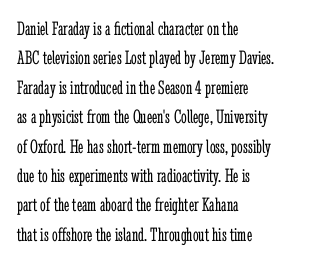
{"italic": "no", "bold": "no", "underline": "no", "align": "left", "line_spacing": "normal", "line_spacing_ratio": 1.47, "letter_spacing": "normal", "letter_spacing_em": 0.0, "glyph_px": 20}
